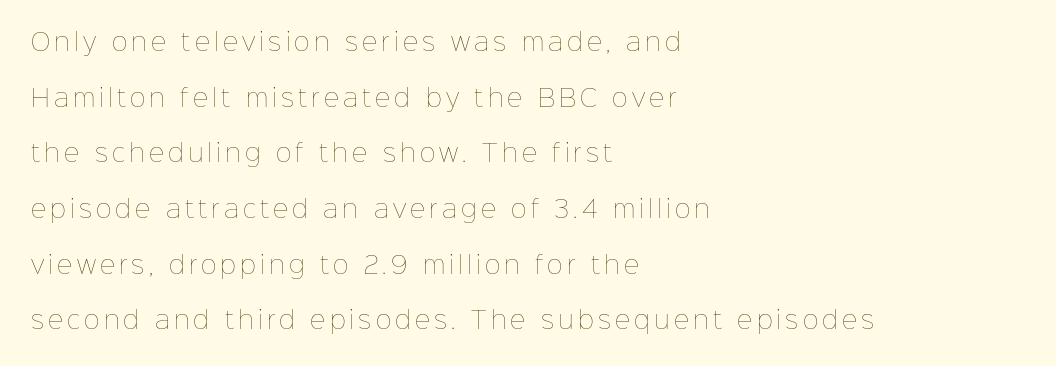
This is the regular roman posture of the typeface. Unbolded letterforms with no extra heft. Check under the words: just untouched page. The lines are quadded left. These lines stand farther apart than default settings would place them.
